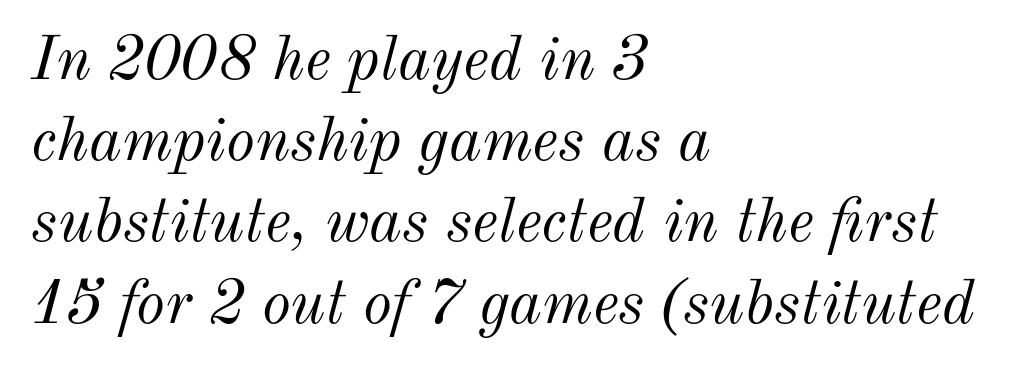
Q: Is the text bold? A: No.
Q: Is the text italic (slanted)? A: Yes, it leans right by about 12 degrees.
Q: Is the text underlined? A: No.
Q: How is the paragraph aligned? A: Left-aligned.
Q: Is the spacing between letters normal or unusually wide? A: Normal.
Q: Is the spacing between lines tight, normal or loose? A: Normal.
Q: Width (condensed, normal, or wide)? A: Normal.
Q: Stroke contrast? A: Medium.
Q: x-height? A: Small.
Q: Monospaced? A: No.
